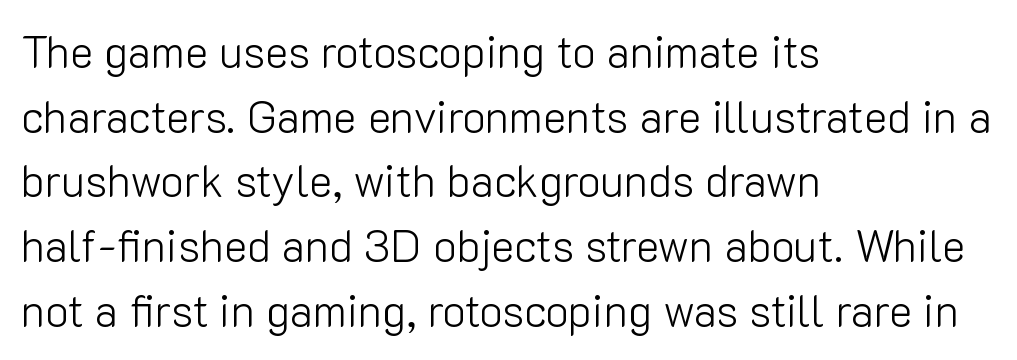
Students, note that the glyphs here touch the page at normal intervals. Compared with a centered layout, this one pins lines to the left instead. This block has exactly the height ordinary leading produces. The glyphs in this specimen are sans serif. Tall strokes in this sample are plumb rather than angled. Think of a printed novel: that variable character pitch is what you see here.
